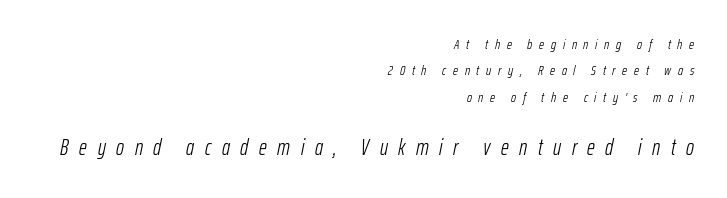
The font is comparable to plain body text, perhaps lighter. Letters rest on an invisible, unmarked baseline. The rendering inserts visible extra space after every character. This is oblique type, the kind used for emphasis or titles. Does the copy run flush right? Yes — the right margin is perfectly even. Look at the glyph heights: the lower group is clearly the bigger setting.
